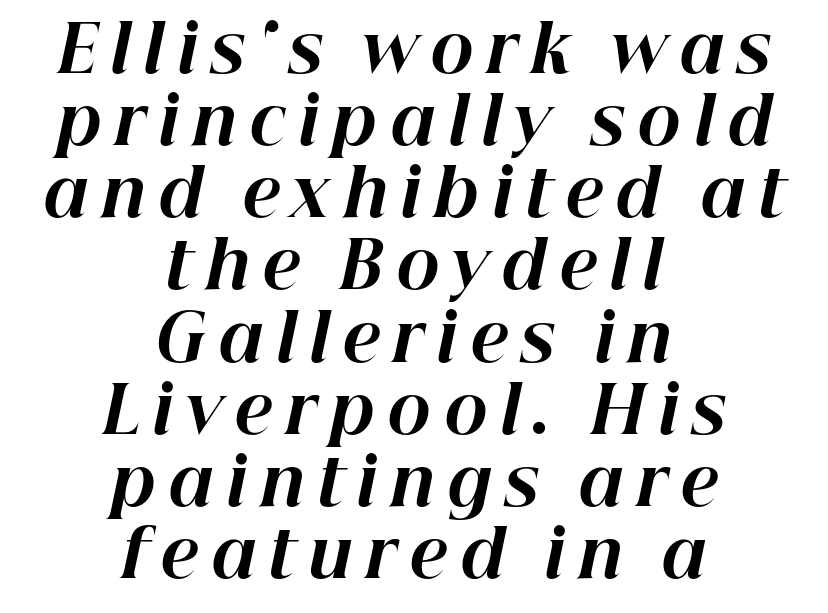
{"italic": "yes", "lean": "right", "slant_degrees": 12, "bold": "yes", "weight": "bold", "width": "normal", "stroke_contrast": "high", "x_height": "medium", "monospaced": "no", "underline": "no", "align": "center", "line_spacing": "tight", "line_spacing_ratio": 1.11, "glyph_px": 65}
